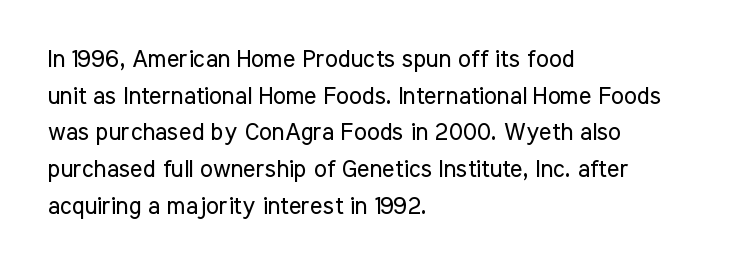
Standard letterfit; no display-style spreading of the glyphs. No chunkiness to these letters — they're not bold. This is roman type, the default non-slanted kind. Does the copy run flush right? No — it runs flush left.
